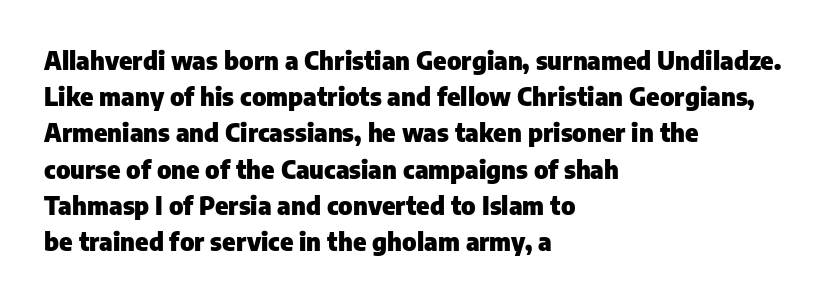
Typesetter's note: full bold, strokes at maximum text heaviness. Rendered with straight, roman letterforms. The line-height multiplier appears to be the usual default. Words appear dense and cohesive because spacing is normal. A student would call this left alignment; a typographer would say flush left, rag right. The baseline area is clear.
